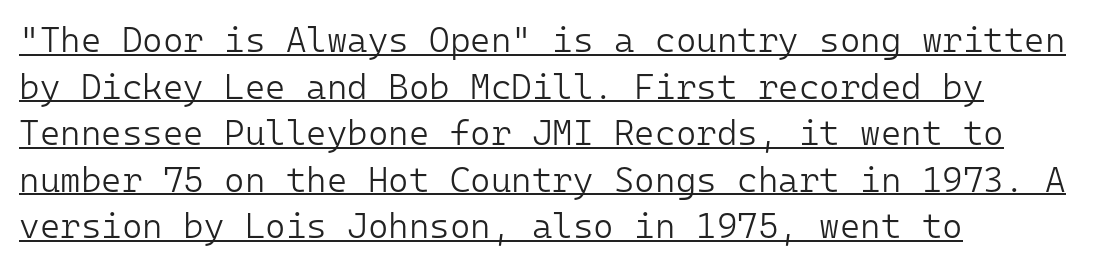
The image shows 35 px light sans-serif type, upright, monospaced; set left-aligned, normal line spacing (1.33x), normal letter spacing, underlined; low stroke contrast and a medium x-height.
